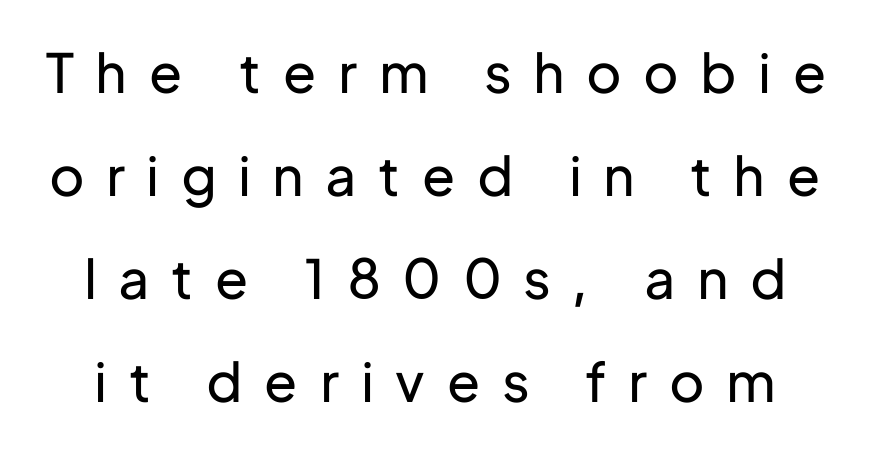
Do the characters align in a grid? No, the font is proportional. Look at the bottom of the vertical strokes: they stop flat, with no serifs. Posture: straight, roman, zero tilt. Stroke thickness stays within the range of a standard reading face or lighter.
